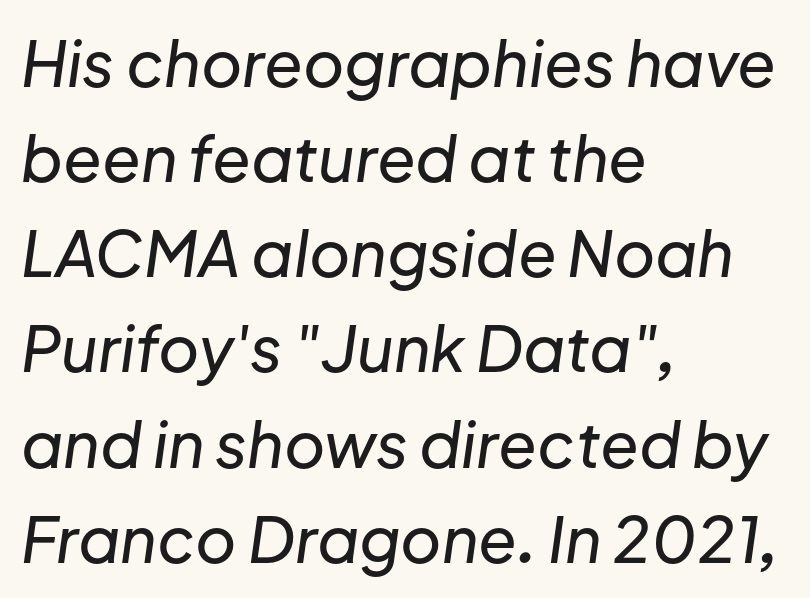
The image shows 63 px text type, italic (leaning right); set left-aligned, normal line spacing (1.51x), normal letter spacing, not underlined; low stroke contrast and a medium x-height.
